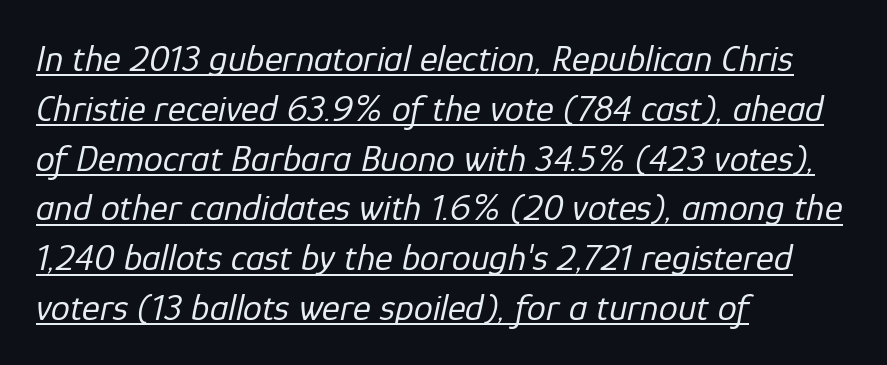
{"italic": "yes", "lean": "right", "slant_degrees": 12, "bold": "no", "weight": "regular", "width": "normal", "stroke_contrast": "low", "x_height": "medium", "monospaced": "no", "underline": "yes", "align": "left", "line_spacing": "normal", "line_spacing_ratio": 1.31, "letter_spacing": "normal", "letter_spacing_em": 0.0, "glyph_px": 38}
